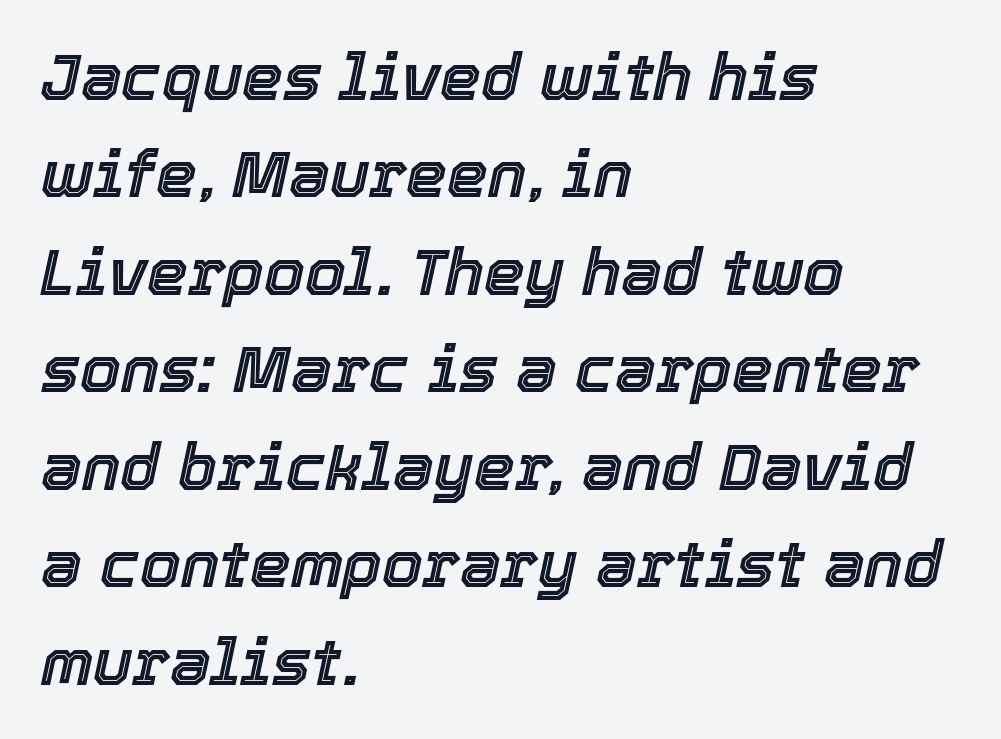
The image shows 65 px text type, italic (leaning right); set left-aligned, normal line spacing (1.5x), normal letter spacing, not underlined; a medium x-height.
